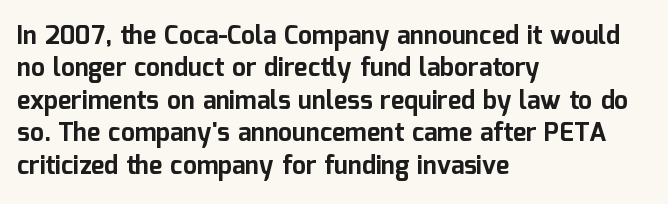
Q: Is the text bold? A: Yes.
Q: Is the text italic (slanted)? A: No, it is upright.
Q: Is the text underlined? A: No.
Q: How is the paragraph aligned? A: Left-aligned.
Q: Is the spacing between letters normal or unusually wide? A: Normal.
Q: Is the spacing between lines tight, normal or loose? A: Normal.
